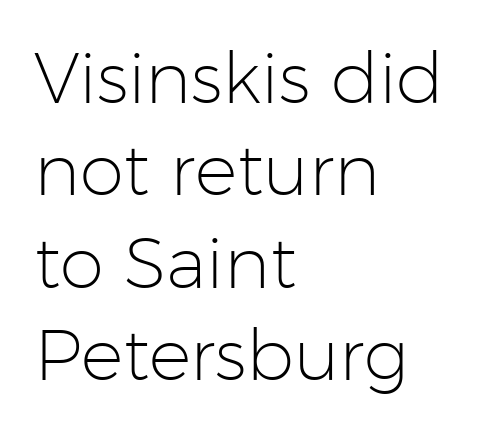
The space directly below the letters is spotless. The axis of the letterforms is exactly vertical. The lines sit at an ordinary, default distance from one another. The text block is weighted toward the left margin, trailing off unevenly rightward. The typeface has the unassuming heft of standard copy or less.
